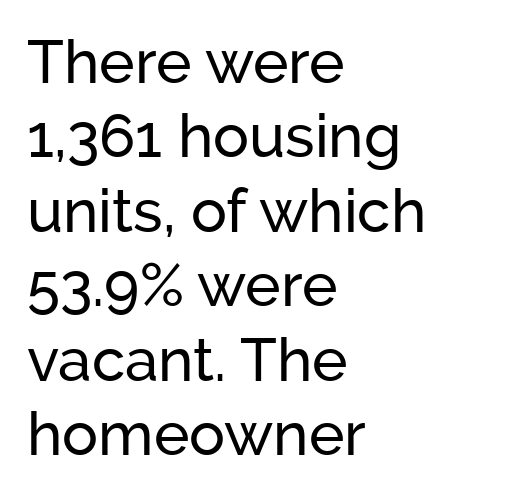
Q: Is the text italic (slanted)? A: No, it is upright.
Q: Is the typeface a serif or a sans-serif typeface? A: Sans-serif.
Q: Is the text underlined? A: No.
Q: How is the paragraph aligned? A: Left-aligned.
Q: Is the spacing between letters normal or unusually wide? A: Normal.
Q: Width (condensed, normal, or wide)? A: Normal.
Q: Stroke contrast? A: Low.
Q: x-height? A: Medium.
Q: Monospaced? A: No.
